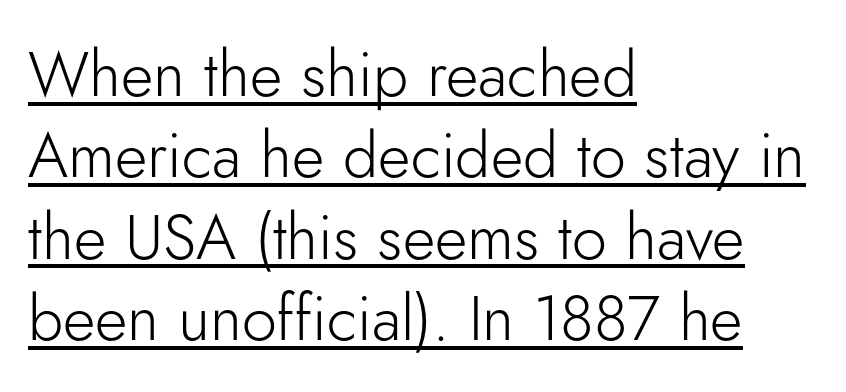
{"serif": "no", "italic": "no", "bold": "no", "weight": "light", "width": "normal", "stroke_contrast": "low", "x_height": "small", "monospaced": "no", "underline": "yes", "align": "left", "line_spacing": "normal", "line_spacing_ratio": 1.29, "letter_spacing": "normal", "letter_spacing_em": 0.0, "glyph_px": 63}
